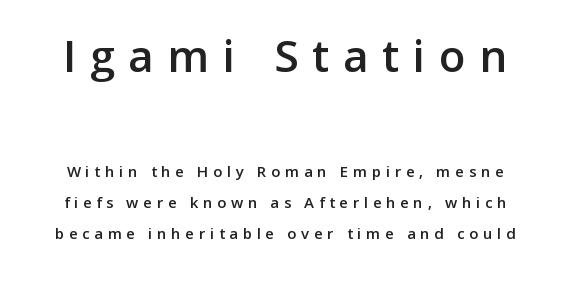
{"serif": "no", "italic": "no", "bold": "semi", "weight": "semibold", "width": "normal", "stroke_contrast": "low", "x_height": "medium", "monospaced": "no", "underline": "no", "line_spacing": "loose", "line_spacing_ratio": 2.08, "letter_spacing": "wide", "letter_spacing_em": 0.31, "larger_block": "first", "size_ratio": 2.93, "glyph_px": 44}
